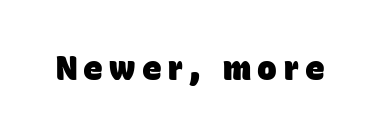
{"serif": "no", "bold": "yes", "weight": "heavy", "width": "normal", "stroke_contrast": "low", "x_height": "large", "monospaced": "no", "underline": "no", "glyph_px": 33}
